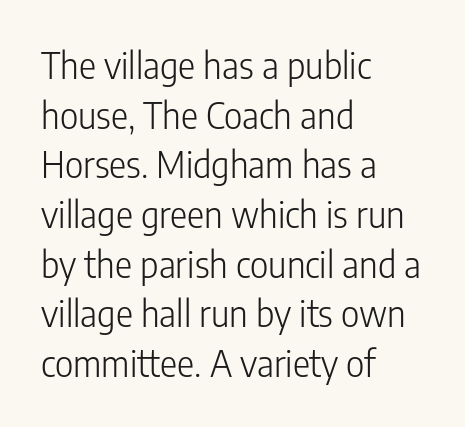
Q: Is the text bold? A: No.
Q: Is the text italic (slanted)? A: No, it is upright.
Q: Is the typeface a serif or a sans-serif typeface? A: Sans-serif.
Q: Is the text underlined? A: No.
Q: How is the paragraph aligned? A: Left-aligned.
Q: Is the spacing between letters normal or unusually wide? A: Normal.
Q: Is the spacing between lines tight, normal or loose? A: Normal.
Q: Width (condensed, normal, or wide)? A: Condensed.
Q: Stroke contrast? A: Low.
Q: x-height? A: Medium.
Q: Monospaced? A: No.
